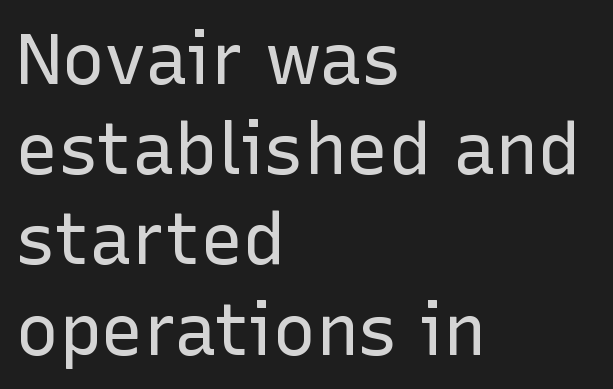
{"serif": "no", "italic": "no", "bold": "no", "weight": "regular", "width": "normal", "stroke_contrast": "low", "x_height": "medium", "monospaced": "no", "underline": "no", "align": "left", "line_spacing": "normal", "line_spacing_ratio": 1.27, "letter_spacing": "normal", "letter_spacing_em": 0.0, "glyph_px": 71}
